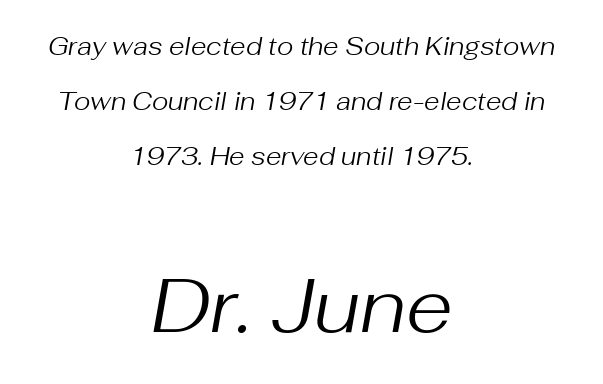
{"italic": "yes", "lean": "right", "slant_degrees": 10, "bold": "no", "weight": "regular", "width": "normal", "stroke_contrast": "medium", "x_height": "medium", "monospaced": "no", "underline": "no", "align": "center", "line_spacing": "loose", "line_spacing_ratio": 2.2, "letter_spacing": "normal", "letter_spacing_em": 0.0, "larger_block": "second", "size_ratio": 3.04, "glyph_px": 76}
